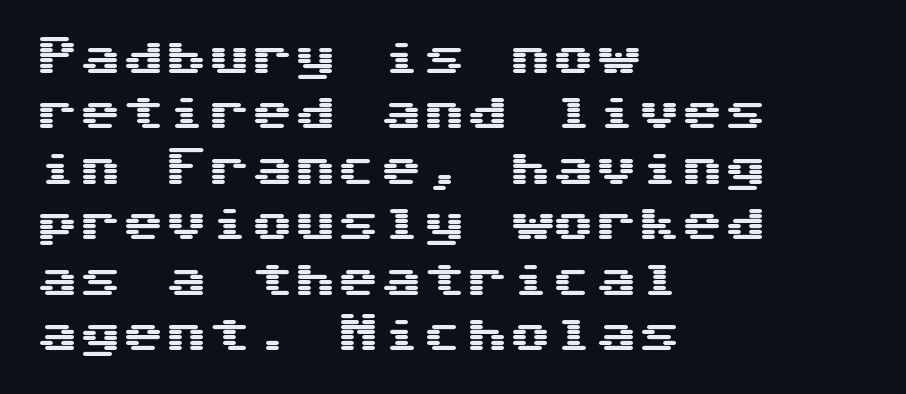
{"serif": "no", "italic": "no", "width": "wide", "stroke_contrast": "medium", "x_height": "medium", "underline": "no", "align": "left", "line_spacing": "normal", "line_spacing_ratio": 1.29, "letter_spacing": "normal", "letter_spacing_em": 0.0, "glyph_px": 43}
